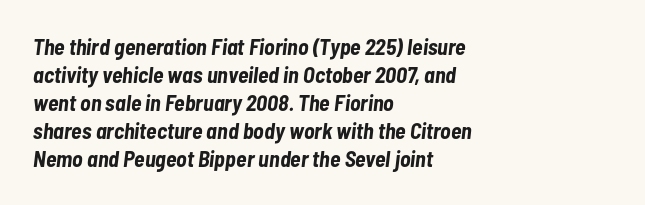
{"italic": "yes", "lean": "right", "slant_degrees": 7, "bold": "yes", "underline": "no", "align": "left", "line_spacing": "normal", "line_spacing_ratio": 1.27, "letter_spacing": "normal", "letter_spacing_em": 0.0, "glyph_px": 22}
